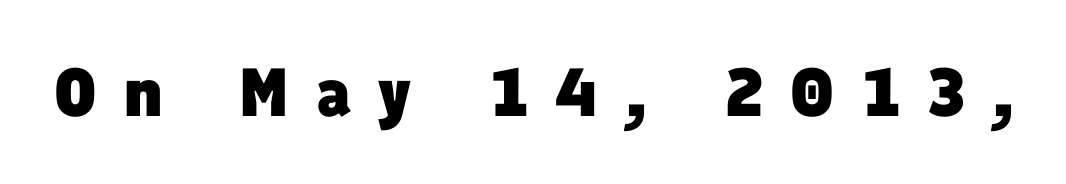
The image shows 68 px heavy sans-serif type; set unusually wide letter spacing (+0.4 em), not underlined; low stroke contrast and a medium x-height.
